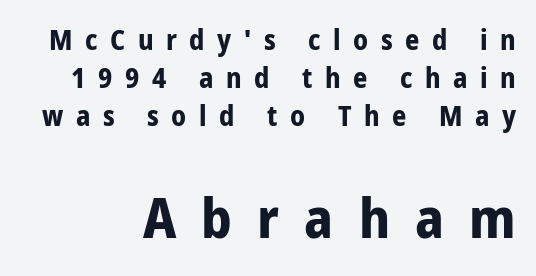
Q: Is the text bold? A: Yes.
Q: Is the text italic (slanted)? A: No, it is upright.
Q: Is the typeface a serif or a sans-serif typeface? A: Sans-serif.
Q: Is the text underlined? A: No.
Q: How is the paragraph aligned? A: Right-aligned.
Q: Is the spacing between letters normal or unusually wide? A: Unusually wide.
Q: Is the spacing between lines tight, normal or loose? A: Normal.
Q: Which block of text is set in a larger size, the first (top) or the second (bottom)? A: The second (bottom) one.
Q: Width (condensed, normal, or wide)? A: Condensed.
Q: Stroke contrast? A: Low.
Q: x-height? A: Medium.
Q: Monospaced? A: No.
